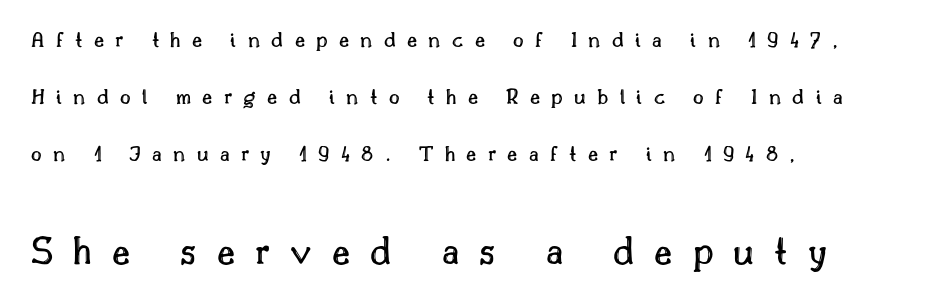
{"italic": "no", "width": "normal", "x_height": "small", "monospaced": "no", "underline": "no", "align": "left", "line_spacing": "loose", "line_spacing_ratio": 2.48, "letter_spacing": "wide", "letter_spacing_em": 0.49, "larger_block": "second", "size_ratio": 1.78, "glyph_px": 41}
